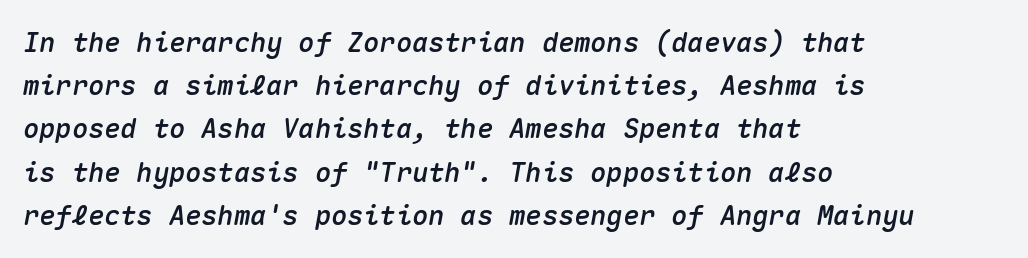
{"italic": "yes", "lean": "right", "slant_degrees": 10, "underline": "no", "align": "left", "line_spacing": "normal", "line_spacing_ratio": 1.6, "letter_spacing": "normal", "letter_spacing_em": 0.0, "glyph_px": 27}
